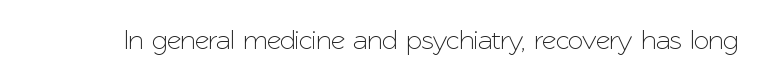
The image shows 28 px sans-serif type, upright; set normal letter spacing, not underlined; low stroke contrast and a medium x-height.
